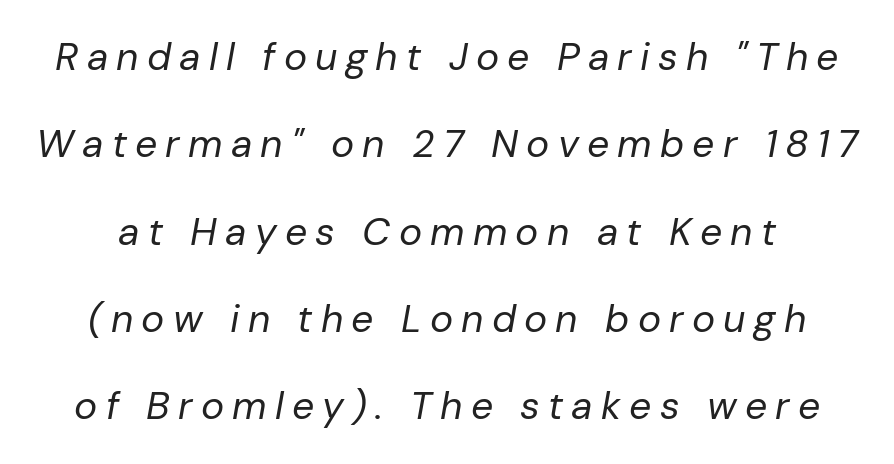
This is not heavy type; no bold has been used. Slant detected: the letters are inclined. The space between consecutive lines is lavish. A bare baseline throughout the passage.
